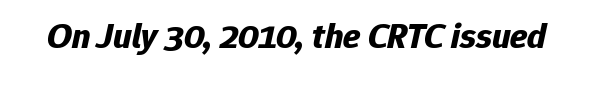
The image shows 36 px bold type, italic (leaning right); set normal letter spacing, not underlined; low stroke contrast and a medium x-height.
